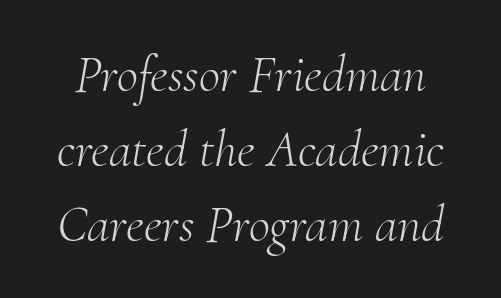
The image shows 52 px light serif type, italic (leaning right); set normal line spacing (1.44x), normal letter spacing, not underlined; medium stroke contrast and a small x-height.
